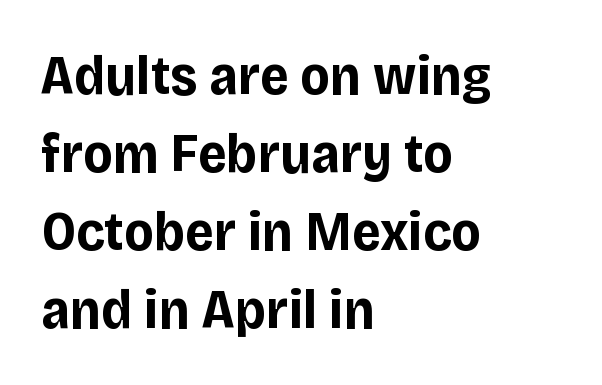
Q: Is the text bold? A: Yes.
Q: Is the text italic (slanted)? A: No, it is upright.
Q: Is the typeface a serif or a sans-serif typeface? A: Sans-serif.
Q: Is the text underlined? A: No.
Q: How is the paragraph aligned? A: Left-aligned.
Q: Is the spacing between letters normal or unusually wide? A: Normal.
Q: Is the spacing between lines tight, normal or loose? A: Normal.
Q: Width (condensed, normal, or wide)? A: Normal.
Q: Stroke contrast? A: Low.
Q: x-height? A: Large.
Q: Monospaced? A: No.
